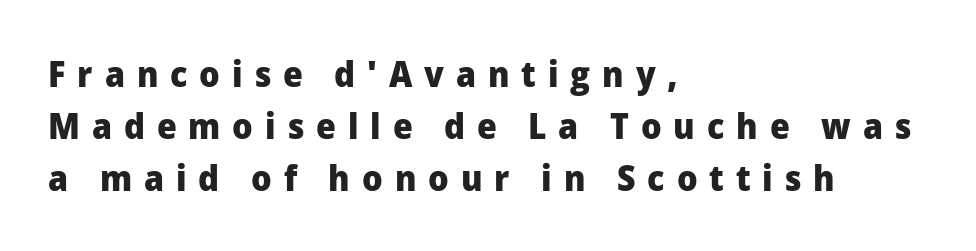
The image shows 36 px heavy sans-serif type, upright; set left-aligned, normal line spacing (1.45x), unusually wide letter spacing (+0.33 em), not underlined; low stroke contrast and a medium x-height.
